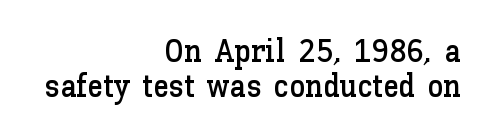
Q: Is the text italic (slanted)? A: No, it is upright.
Q: Is the text underlined? A: No.
Q: How is the paragraph aligned? A: Right-aligned.
Q: Is the spacing between letters normal or unusually wide? A: Normal.
Q: Is the spacing between lines tight, normal or loose? A: Tight.
Q: Width (condensed, normal, or wide)? A: Normal.
Q: Stroke contrast? A: Low.
Q: x-height? A: Medium.
Q: Monospaced? A: No.
